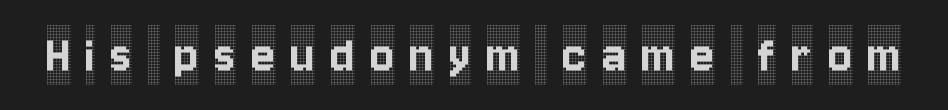
{"serif": "yes", "italic": "no", "width": "condensed", "x_height": "large", "monospaced": "no", "underline": "no", "letter_spacing": "wide", "letter_spacing_em": 0.28, "glyph_px": 56}
